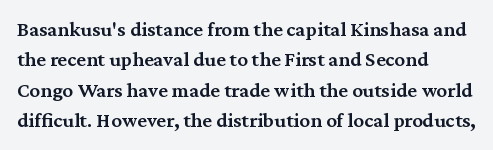
Q: Is the text bold? A: Semi-bold.
Q: Is the text italic (slanted)? A: No, it is upright.
Q: Is the text underlined? A: No.
Q: How is the paragraph aligned? A: Left-aligned.
Q: Is the spacing between letters normal or unusually wide? A: Normal.
Q: Is the spacing between lines tight, normal or loose? A: Normal.
